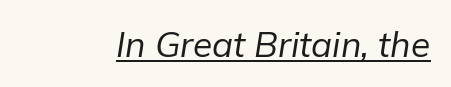
{"italic": "yes", "lean": "right", "slant_degrees": 9, "bold": "no", "weight": "regular", "width": "normal", "stroke_contrast": "low", "x_height": "medium", "monospaced": "no", "underline": "yes", "letter_spacing": "normal", "letter_spacing_em": 0.0, "glyph_px": 35}
